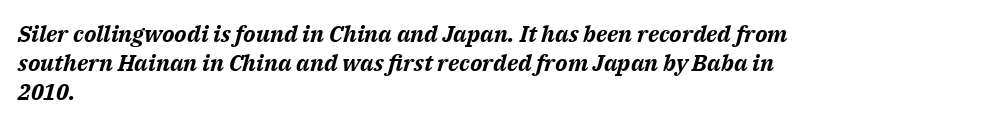
The image shows 23 px bold type, italic (leaning right); set left-aligned, normal line spacing (1.27x), normal letter spacing, not underlined.
